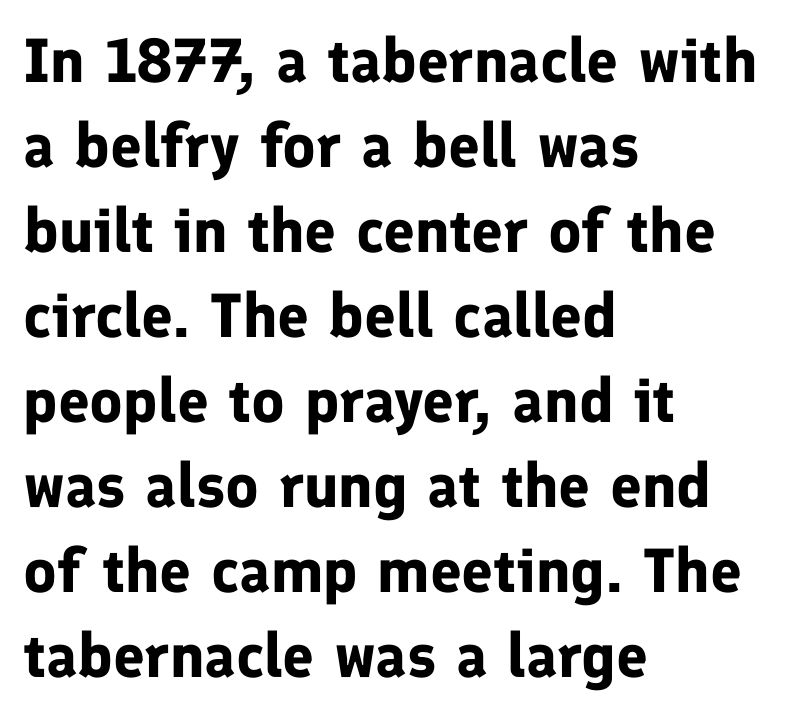
{"serif": "no", "italic": "no", "bold": "yes", "weight": "bold", "width": "normal", "stroke_contrast": "low", "x_height": "medium", "monospaced": "no", "underline": "no", "align": "left", "line_spacing": "normal", "line_spacing_ratio": 1.37, "letter_spacing": "normal", "letter_spacing_em": 0.0, "glyph_px": 62}
